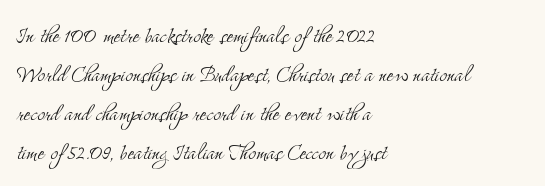
{"serif": "yes", "bold": "no", "weight": "light", "width": "condensed", "stroke_contrast": "medium", "x_height": "small", "monospaced": "no", "underline": "no", "align": "left", "line_spacing": "normal", "line_spacing_ratio": 1.39, "letter_spacing": "normal", "letter_spacing_em": 0.0, "glyph_px": 28}
